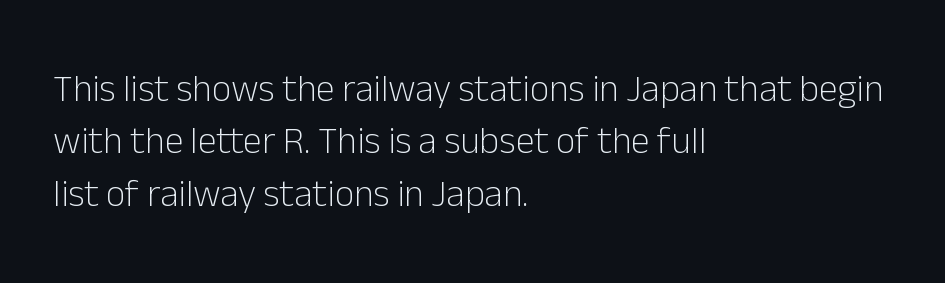
Does the copy run flush right? No — it runs flush left. The type sits square on the baseline with zero lean. Letter spacing: default. Just letters on the line, the space beneath them empty.
